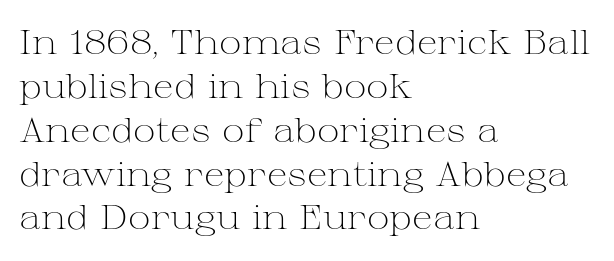
A bare baseline throughout the passage. Evenly set lines give the paragraph a standard silhouette. Tracking here is standard; glyphs follow each other at the usual distance. Characters remain perfectly vertical along every line.
